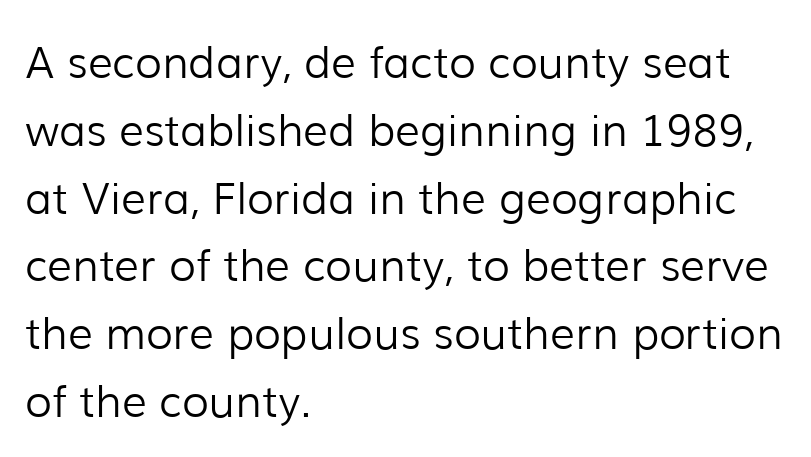
Q: Is the text bold? A: No.
Q: Is the text italic (slanted)? A: No, it is upright.
Q: Is the typeface a serif or a sans-serif typeface? A: Sans-serif.
Q: Is the text underlined? A: No.
Q: How is the paragraph aligned? A: Left-aligned.
Q: Is the spacing between letters normal or unusually wide? A: Normal.
Q: Is the spacing between lines tight, normal or loose? A: Normal.
Q: Width (condensed, normal, or wide)? A: Normal.
Q: Stroke contrast? A: Low.
Q: x-height? A: Medium.
Q: Monospaced? A: No.
